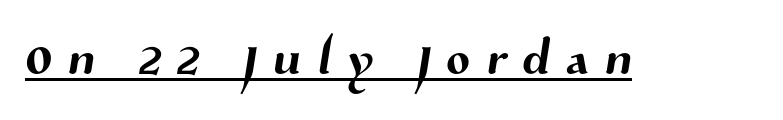
{"serif": "no", "width": "normal", "stroke_contrast": "medium", "x_height": "medium", "monospaced": "no", "underline": "yes", "letter_spacing": "wide", "letter_spacing_em": 0.24, "glyph_px": 69}
